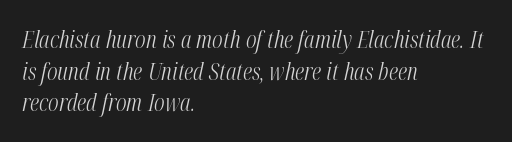
Caption: multi-line text, flush left, ragged right. Does the leading feel generous? No, just average. Here the glyphs are tracked normally, forming tight word shapes. The lettering tilts uniformly, giving the passage an italic look. Words float on clear page, feet unadorned.
